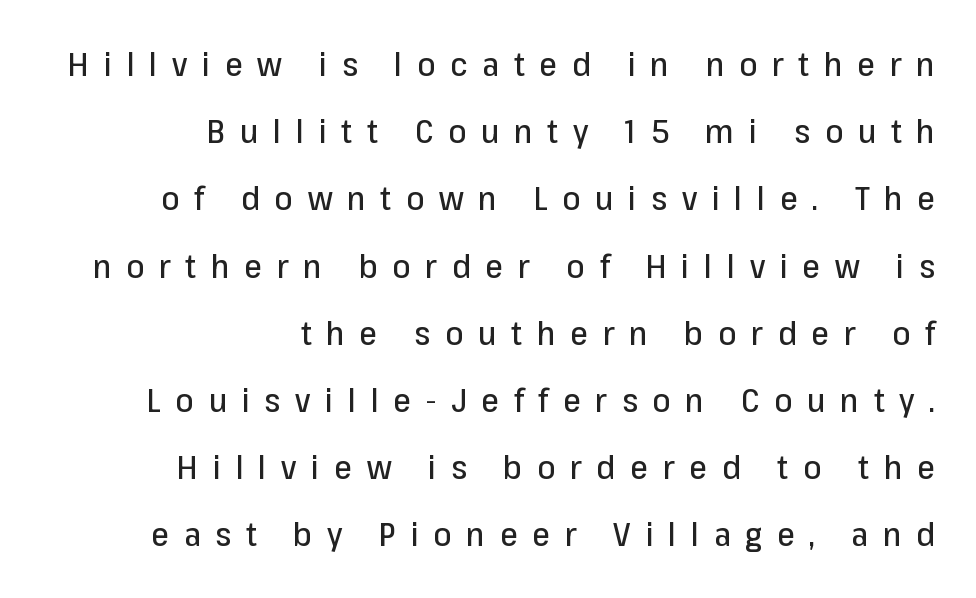
Note the varied advance widths — an 'i' is clearly narrower than an 'm'. How are the letters spaced? Widely, with obvious added tracking. A roman cut, with each character standing at attention. In terms of leading, this rendering errs on the spacious side. Nope, no serifs anywhere on these letters. All the whitespace from short lines collects on the left.
